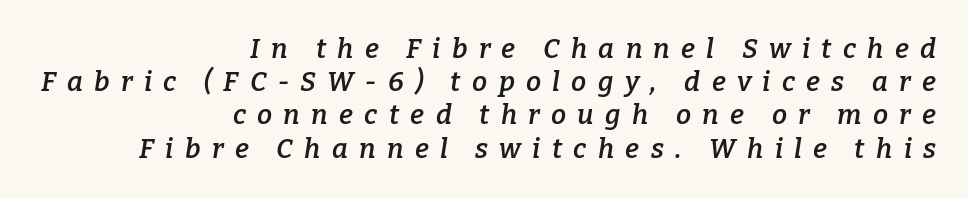
{"italic": "yes", "lean": "right", "slant_degrees": 9, "bold": "semi", "underline": "no", "align": "right", "line_spacing_ratio": 1.23, "letter_spacing": "wide", "letter_spacing_em": 0.42, "glyph_px": 27}
